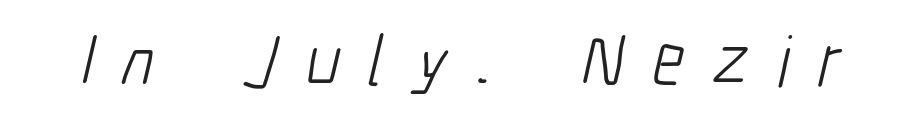
The image shows 73 px light, condensed sans-serif type; set unusually wide letter spacing (+0.39 em), not underlined; low stroke contrast and a medium x-height.
